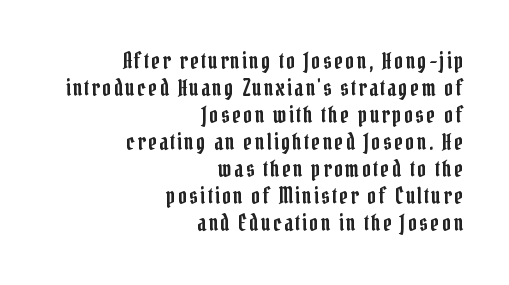
Q: Is the text italic (slanted)? A: No, it is upright.
Q: Is the text underlined? A: No.
Q: How is the paragraph aligned? A: Right-aligned.
